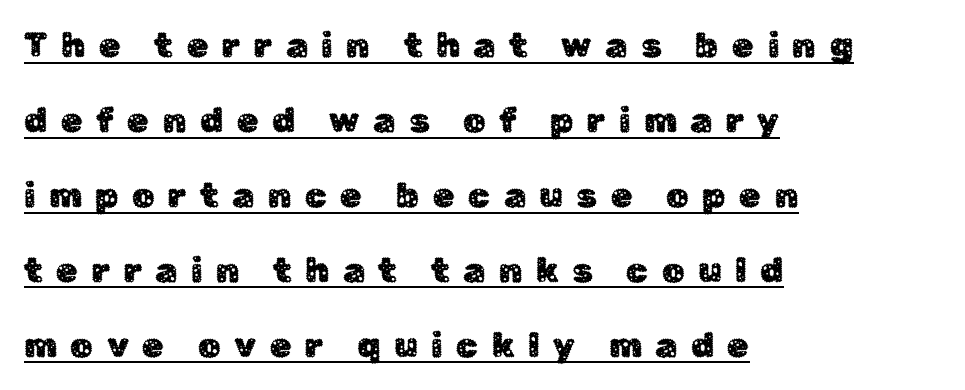
Note the varied advance widths — an 'i' is clearly narrower than an 'm'. Honestly, the letter spacing is so wide it's the main thing you notice. Posture: straight, roman, zero tilt. Visually the block forms a straight wall on the left and a jagged coastline on the right. Regarding leading, the lines here are spaced well apart.
